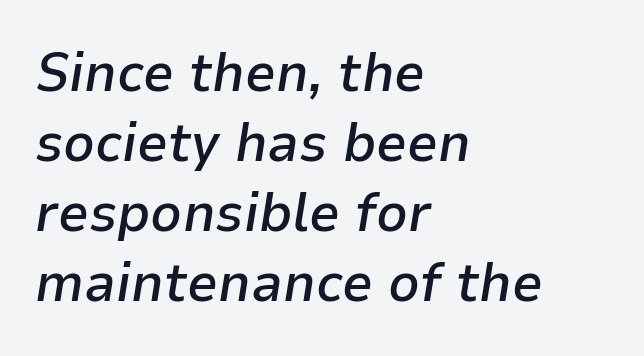
Any mark beneath the type? The region is blank. Emphasis by weight is partial: semibold. Between one letter and the next there's only the usual sliver of space. The typography opts for an oblique posture over an upright one. Varying glyph widths throughout — classic text-font behaviour.
